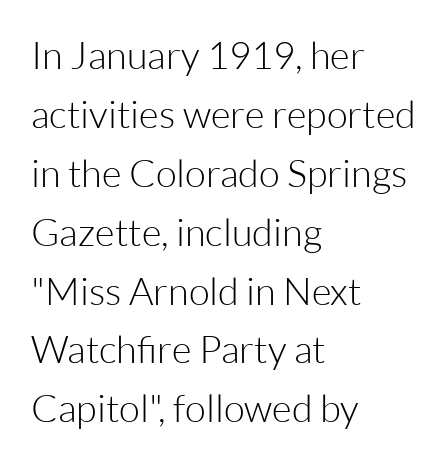
{"serif": "no", "italic": "no", "bold": "no", "weight": "light", "width": "normal", "stroke_contrast": "low", "x_height": "medium", "monospaced": "no", "underline": "no", "align": "left", "line_spacing": "normal", "line_spacing_ratio": 1.55, "letter_spacing": "normal", "letter_spacing_em": 0.0, "glyph_px": 38}
